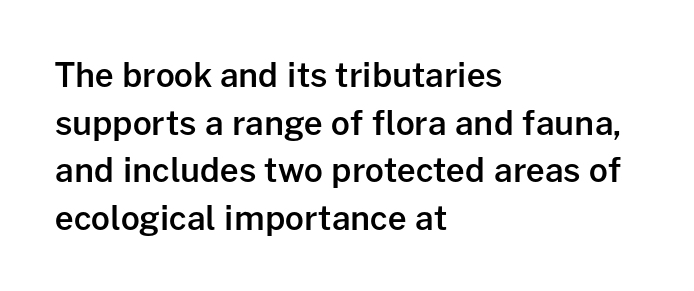
Q: Is the text bold? A: Semi-bold.
Q: Is the text italic (slanted)? A: No, it is upright.
Q: Is the typeface a serif or a sans-serif typeface? A: Sans-serif.
Q: Is the text underlined? A: No.
Q: How is the paragraph aligned? A: Left-aligned.
Q: Is the spacing between letters normal or unusually wide? A: Normal.
Q: Is the spacing between lines tight, normal or loose? A: Normal.
Q: Width (condensed, normal, or wide)? A: Normal.
Q: Stroke contrast? A: Low.
Q: x-height? A: Medium.
Q: Monospaced? A: No.
